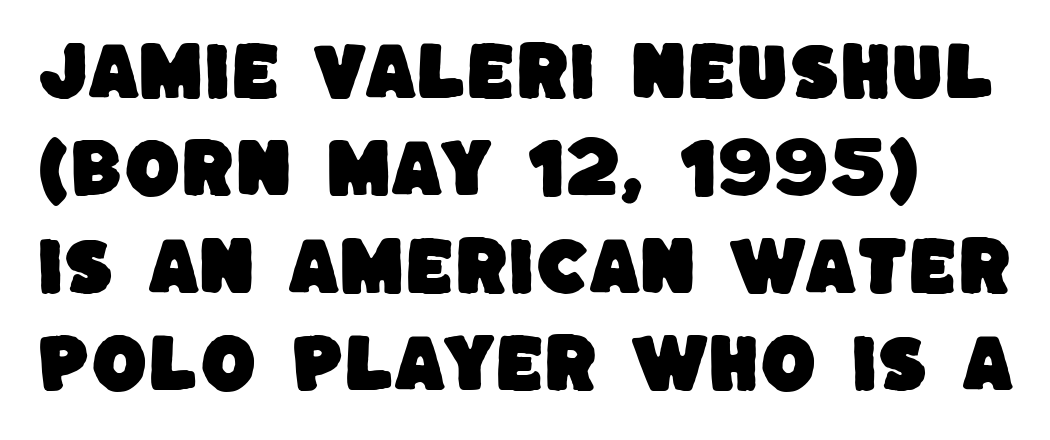
The image shows 64 px sans-serif type; set normal line spacing (1.52x), normal letter spacing, not underlined; low stroke contrast and a large x-height.
